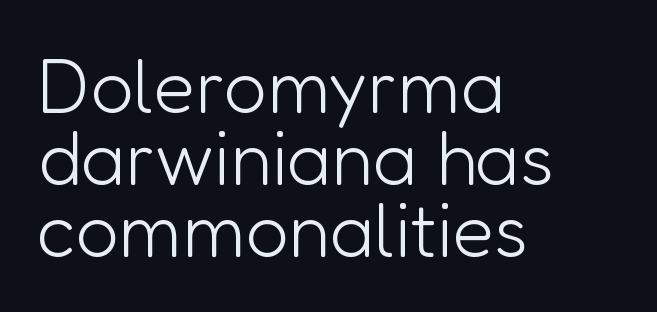
The image shows 76 px light sans-serif type, upright; set left-aligned, tight line spacing (0.95x), normal letter spacing, not underlined; low stroke contrast and a medium x-height.
